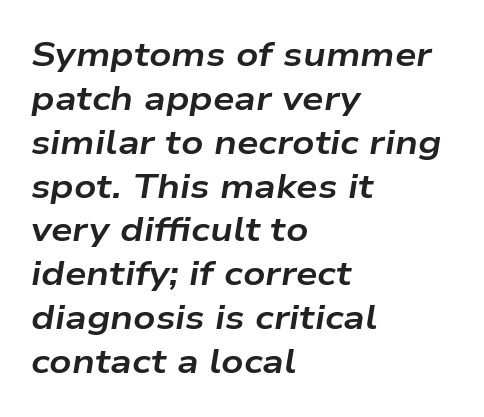
{"italic": "yes", "lean": "right", "slant_degrees": 9, "bold": "yes", "weight": "bold", "width": "wide", "stroke_contrast": "low", "x_height": "medium", "monospaced": "no", "underline": "no", "align": "left", "line_spacing": "normal", "line_spacing_ratio": 1.29, "letter_spacing": "normal", "letter_spacing_em": 0.0, "glyph_px": 34}
